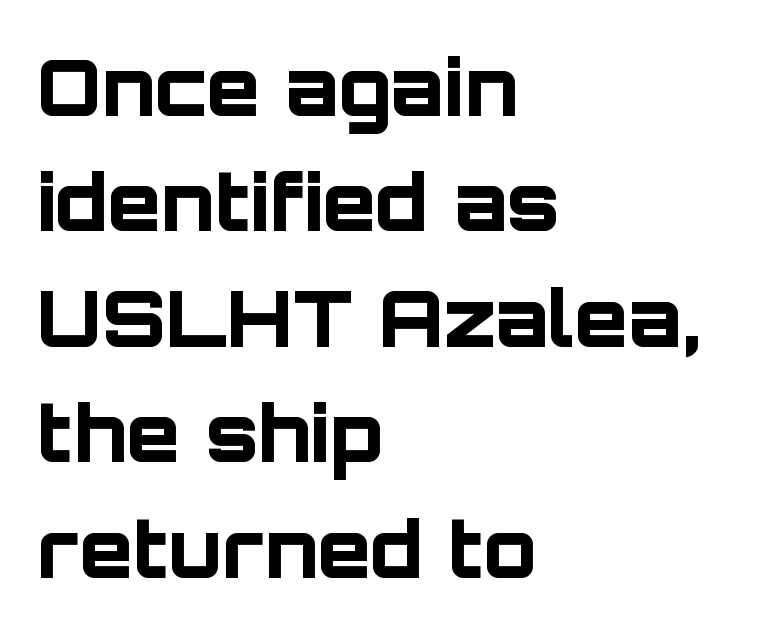
The image shows 78 px bold sans-serif type, upright; set left-aligned, normal line spacing (1.48x), normal letter spacing, not underlined; low stroke contrast and a large x-height.
